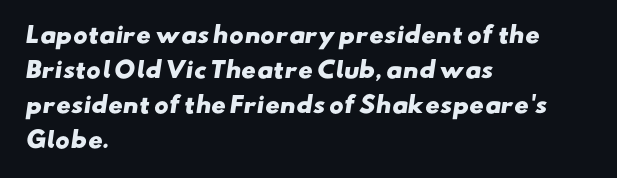
{"bold": "yes", "underline": "no", "align": "left", "line_spacing": "normal", "line_spacing_ratio": 1.59, "letter_spacing": "normal", "letter_spacing_em": 0.0, "glyph_px": 22}
